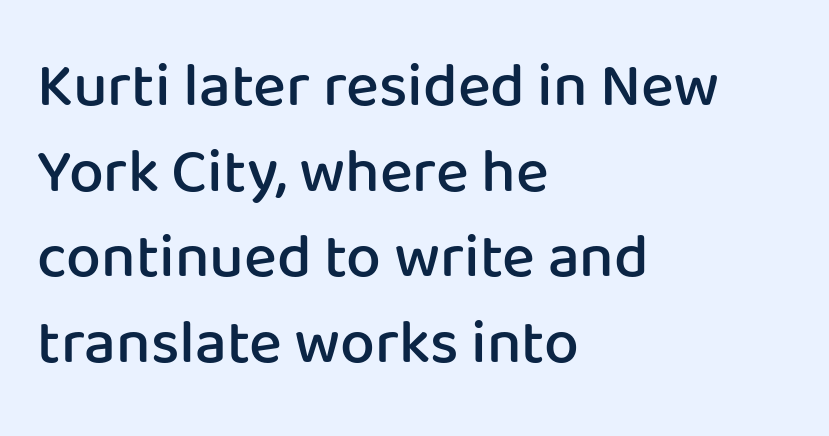
{"serif": "no", "italic": "no", "bold": "semi", "weight": "semibold", "width": "normal", "stroke_contrast": "low", "x_height": "medium", "monospaced": "no", "underline": "no", "align": "left", "line_spacing": "normal", "line_spacing_ratio": 1.38, "letter_spacing": "normal", "letter_spacing_em": 0.0, "glyph_px": 62}
